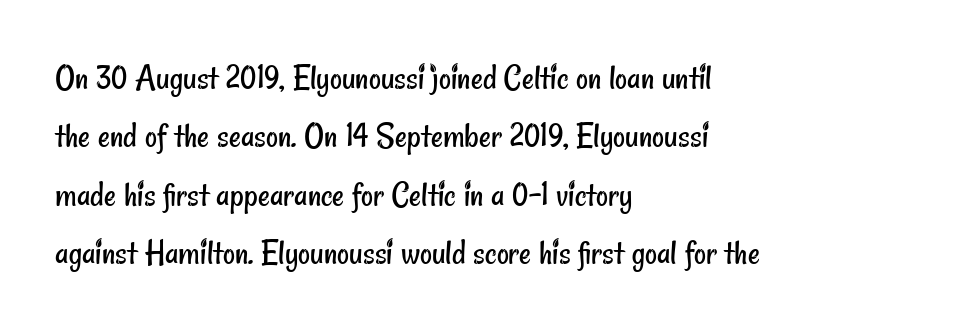
{"serif": "no", "bold": "no", "weight": "regular", "width": "condensed", "stroke_contrast": "low", "x_height": "small", "monospaced": "no", "underline": "no", "align": "left", "line_spacing": "normal", "line_spacing_ratio": 1.58, "letter_spacing": "normal", "letter_spacing_em": 0.0, "glyph_px": 37}
